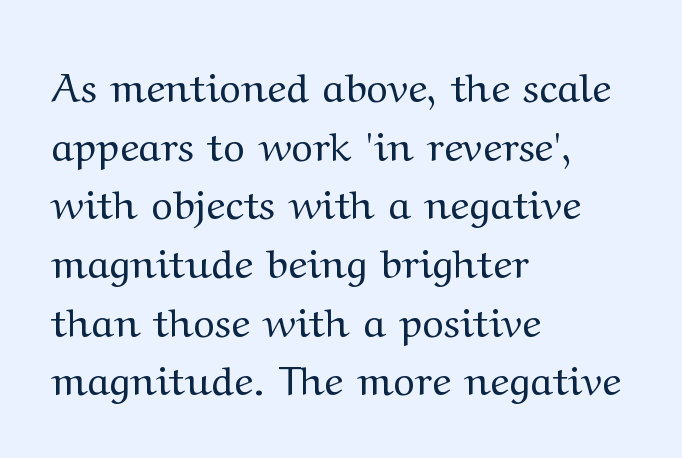
The image shows 41 px regular-weight, wide serif type, upright; set left-aligned, normal line spacing (1.43x), normal letter spacing, not underlined; medium stroke contrast and a medium x-height.
